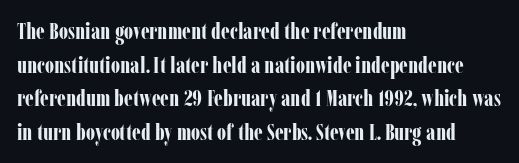
{"italic": "no", "bold": "yes", "underline": "no", "align": "left", "line_spacing": "normal", "line_spacing_ratio": 1.46, "letter_spacing": "normal", "letter_spacing_em": 0.0, "glyph_px": 23}
